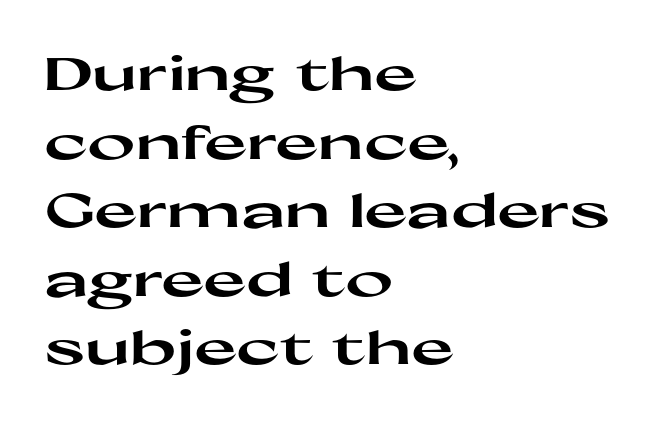
Reading down the column, the eye jumps a familiar distance to each next line. Caption: bold face, heavy strokes. This sample uses a sans-serif face. Left-aligned paragraph, ragged on the right.
